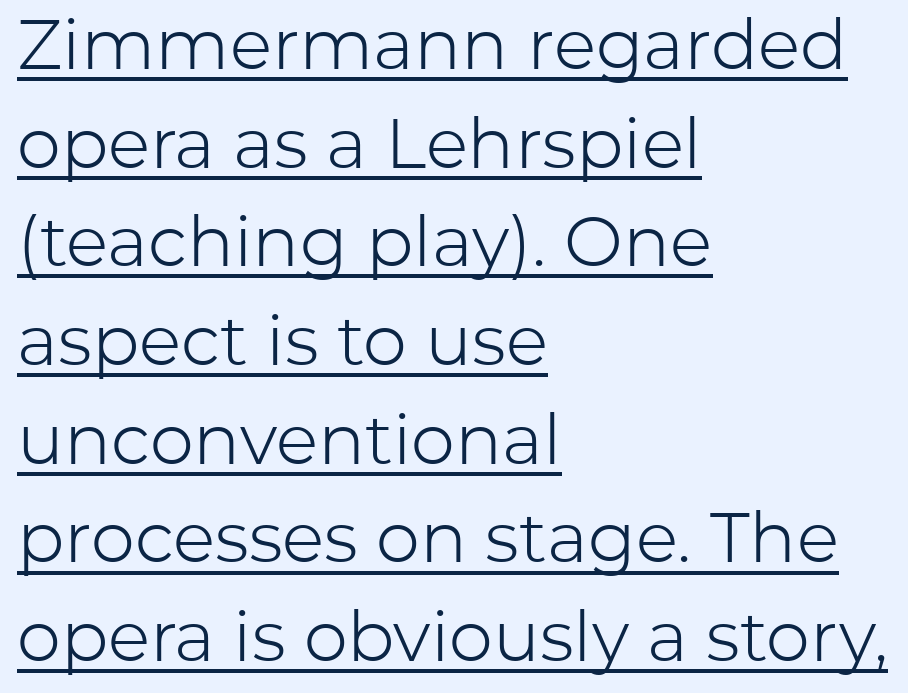
The image shows 70 px light sans-serif type, upright; set left-aligned, normal line spacing (1.41x), normal letter spacing, underlined; low stroke contrast and a medium x-height.
